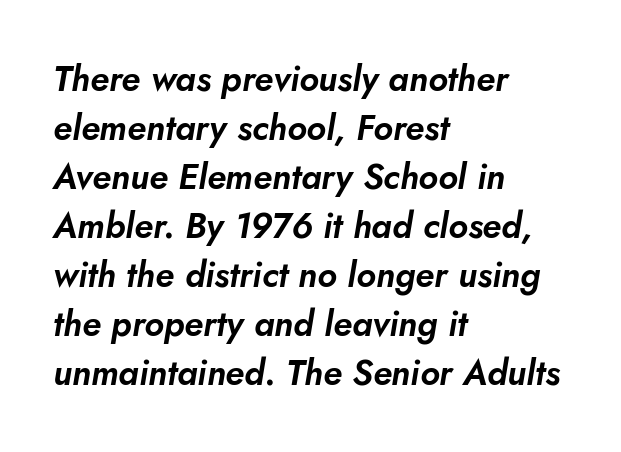
{"italic": "yes", "lean": "right", "slant_degrees": 10, "width": "normal", "stroke_contrast": "low", "x_height": "small", "monospaced": "no", "underline": "no", "align": "left", "line_spacing": "normal", "line_spacing_ratio": 1.4, "letter_spacing": "normal", "letter_spacing_em": 0.0, "glyph_px": 35}
